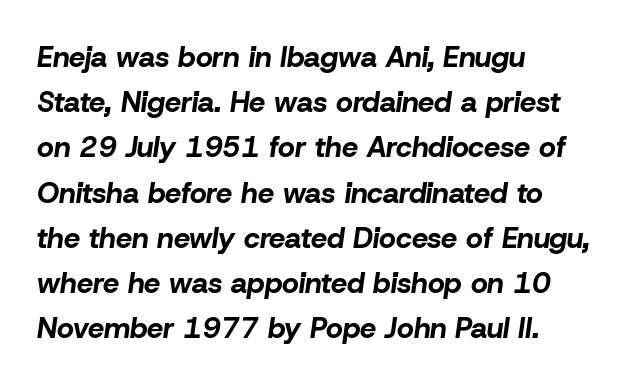
{"italic": "yes", "lean": "right", "slant_degrees": 8, "bold": "yes", "weight": "bold", "width": "normal", "stroke_contrast": "low", "x_height": "medium", "monospaced": "no", "underline": "no", "align": "left", "line_spacing": "normal", "line_spacing_ratio": 1.56, "letter_spacing": "normal", "letter_spacing_em": 0.0, "glyph_px": 29}
